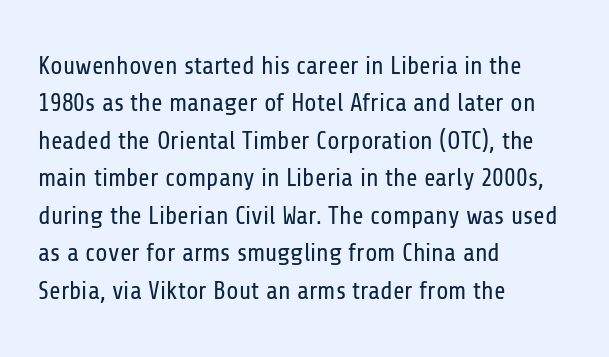
Q: Is the text bold? A: No.
Q: Is the text italic (slanted)? A: No, it is upright.
Q: Is the text underlined? A: No.
Q: How is the paragraph aligned? A: Left-aligned.
Q: Is the spacing between letters normal or unusually wide? A: Normal.
Q: Is the spacing between lines tight, normal or loose? A: Normal.
